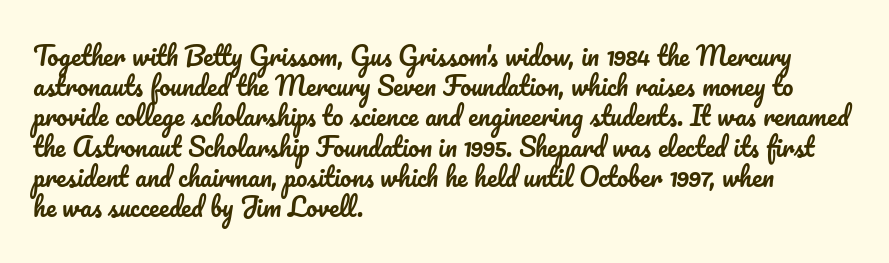
{"underline": "no", "align": "left", "line_spacing_ratio": 1.21, "letter_spacing": "normal", "letter_spacing_em": 0.0, "glyph_px": 25}
